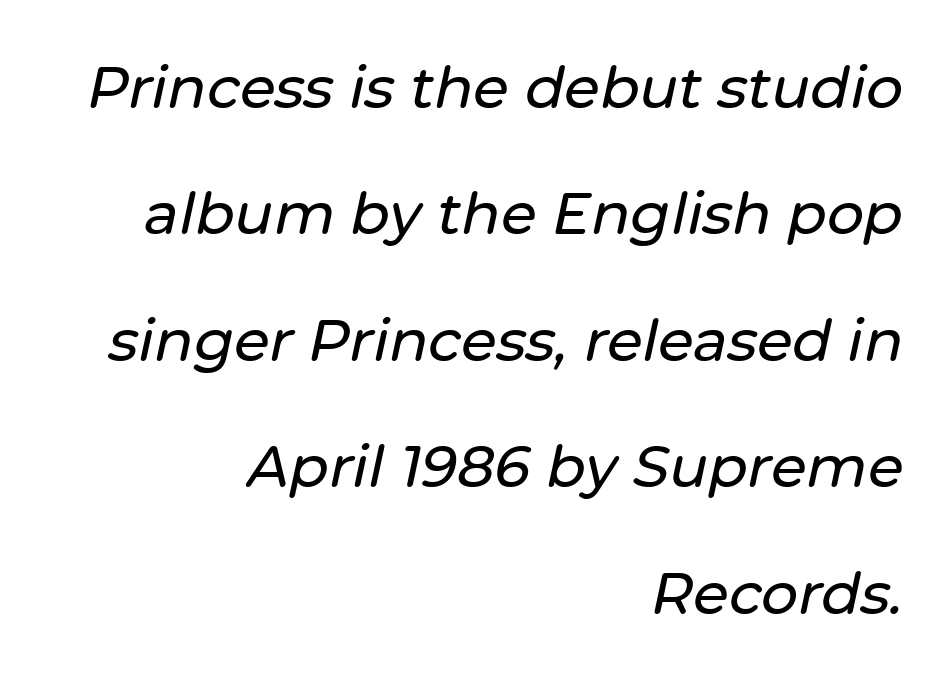
The image shows 58 px text type, italic (leaning right); set right-aligned, loose line spacing (2.18x), normal letter spacing, not underlined; low stroke contrast and a medium x-height.
